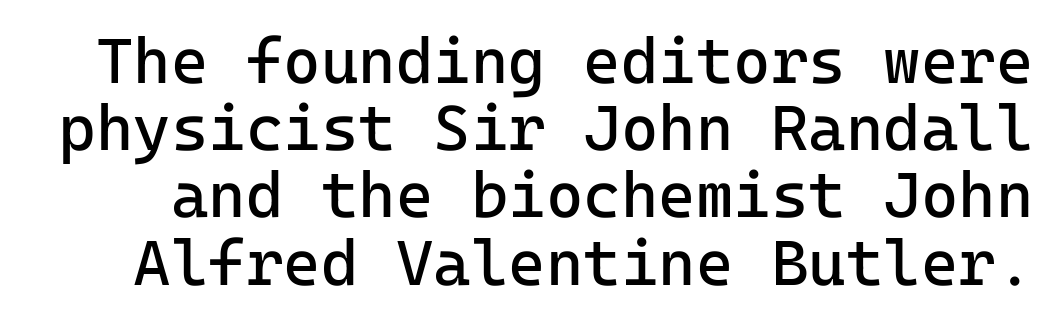
{"serif": "no", "italic": "no", "bold": "no", "weight": "regular", "width": "normal", "stroke_contrast": "low", "x_height": "medium", "monospaced": "yes", "underline": "no", "line_spacing": "tight", "line_spacing_ratio": 1.05, "letter_spacing": "normal", "letter_spacing_em": 0.0, "glyph_px": 64}
